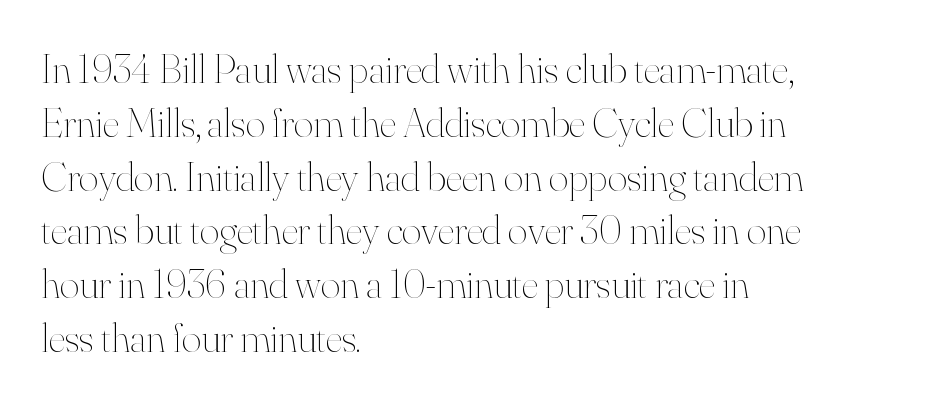
Think of a printed novel: that variable character pitch is what you see here. Honestly, there is no underline to notice here at all. Notice how the stems are strictly vertical — no italics here. Short and long lines alike share a common starting point at left. Summary of weight: not heavy and not bold. The tracking reads as untouched default to a designer's eye.
